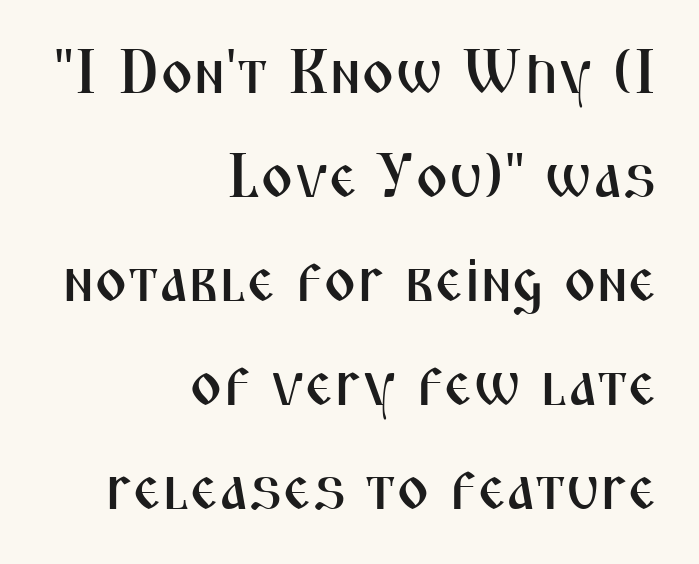
This is sans-serif lettering, the kind often seen on screens and signage. Notice how descenders clear the ascenders below comfortably — that's standard leading. Default kerning and tracking; the words read as compact shapes. These lines are rendered in a variable-pitch font.
